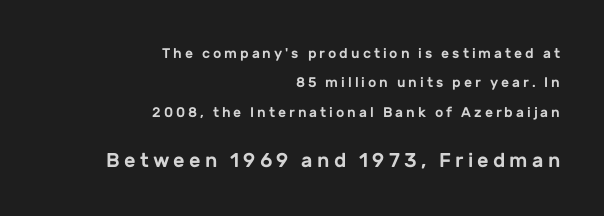
Q: Is the text italic (slanted)? A: No, it is upright.
Q: Is the text underlined? A: No.
Q: How is the paragraph aligned? A: Right-aligned.
Q: Is the spacing between letters normal or unusually wide? A: Unusually wide.
Q: Is the spacing between lines tight, normal or loose? A: Loose.
Q: Which block of text is set in a larger size, the first (top) or the second (bottom)? A: The second (bottom) one.
